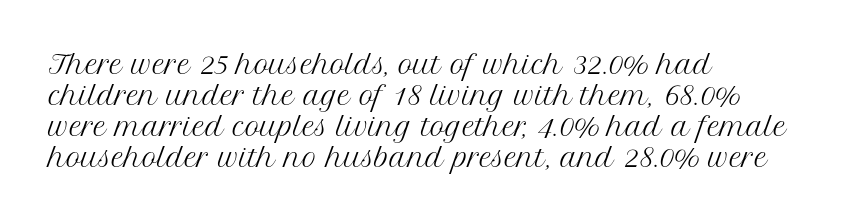
The image shows 25 px text type; set left-aligned, line spacing 1.24x, normal letter spacing, not underlined.
